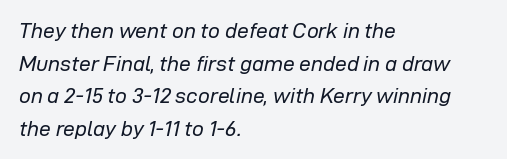
Q: Is the text bold? A: No.
Q: Is the text italic (slanted)? A: Yes, it leans right by about 12 degrees.
Q: Is the text underlined? A: No.
Q: How is the paragraph aligned? A: Left-aligned.
Q: Is the spacing between letters normal or unusually wide? A: Normal.
Q: Is the spacing between lines tight, normal or loose? A: Normal.
